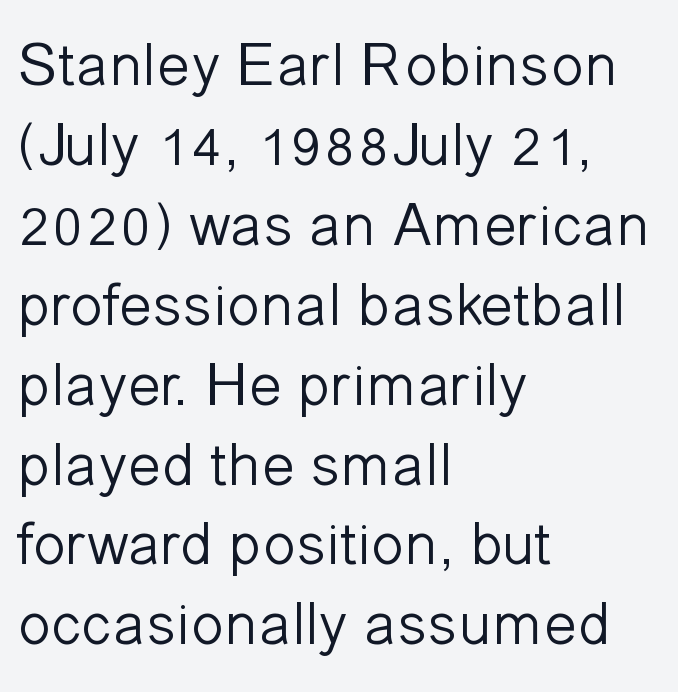
Examine the stroke ends and you'll find no serifs. Glyph-to-glyph distance matches everyday printed text. Which margin do the lines hug? The left one — the right edge is uneven. The face looks like a standard text weight, possibly lighter.
